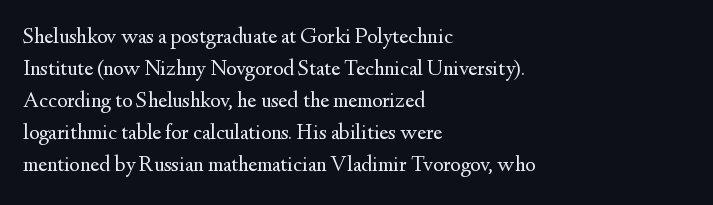
{"italic": "no", "bold": "no", "underline": "no", "align": "left", "line_spacing": "normal", "line_spacing_ratio": 1.45, "letter_spacing": "normal", "letter_spacing_em": 0.0, "glyph_px": 22}
